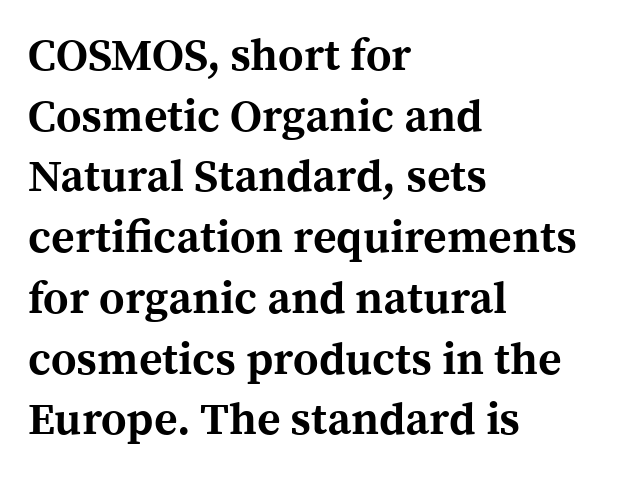
A full-strength bold gives these letters their thick strokes. Check where the strokes stop: tiny serifs finish them off. Regular leading. These lines are rendered in a variable-pitch font. The letters sit at their default tracking, neither squeezed nor spread. Descenders hang freely into open space.
